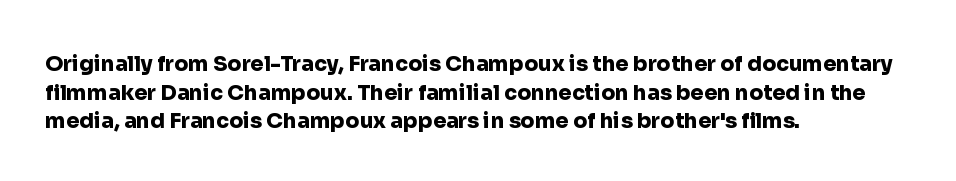
The image shows 21 px bold type, upright; set left-aligned, normal line spacing (1.36x), normal letter spacing, not underlined.
